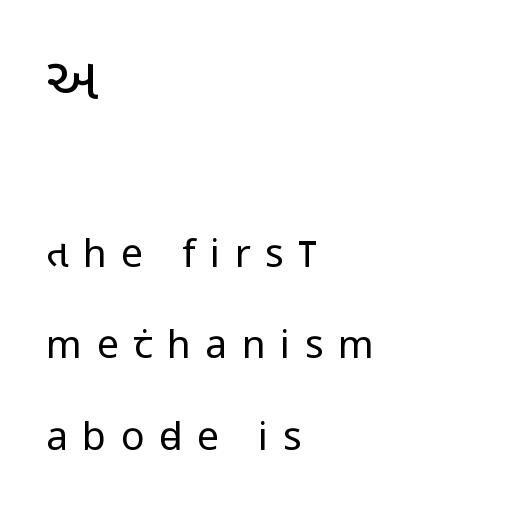
The image shows 59 px regular-weight, condensed sans-serif type, upright; set left-aligned, loose line spacing (2.35x), unusually wide letter spacing (+0.37 em), not underlined; the first (top) block is 1.51x larger; low stroke contrast and a large x-height.
